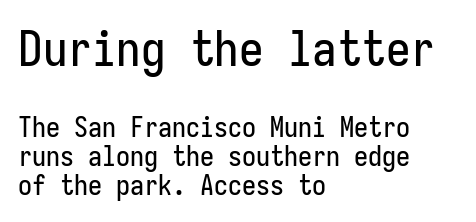
The image shows 49 px condensed sans-serif type, upright, monospaced; set left-aligned, tight line spacing (1.05x), normal letter spacing, not underlined; the first (top) block is 1.75x larger; low stroke contrast and a medium x-height.
